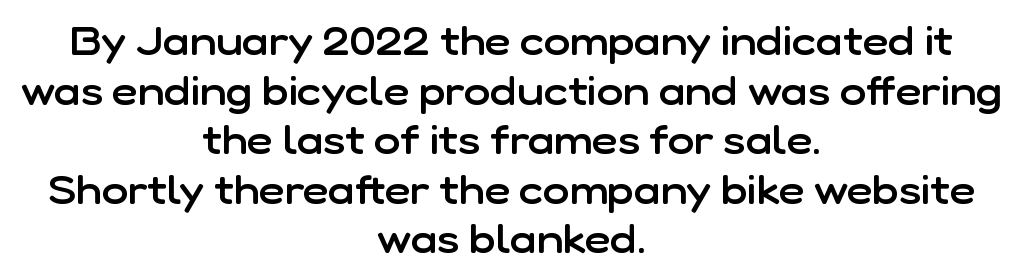
The image shows 40 px semibold sans-serif type, upright; set centered, line spacing 1.24x, normal letter spacing, not underlined; low stroke contrast and a medium x-height.
